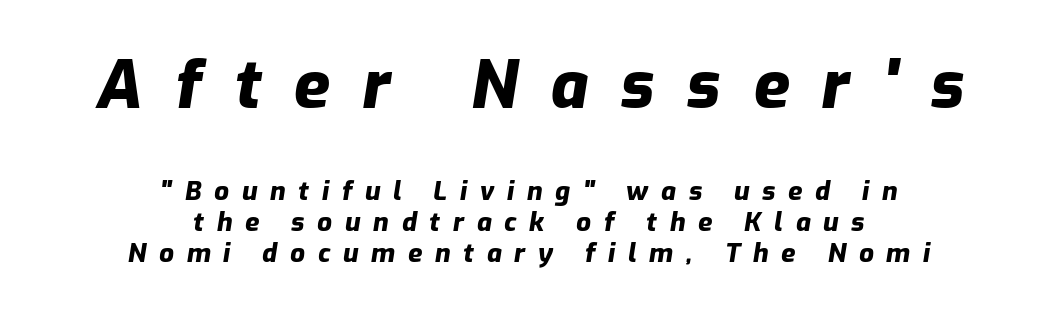
Here the designer chose a conventional face with non-uniform glyph widths. These two chunks differ in scale, with the top chunk taking the larger measure. Bare-footed words on every line. Plenty of ink on the page — the face is bold.
